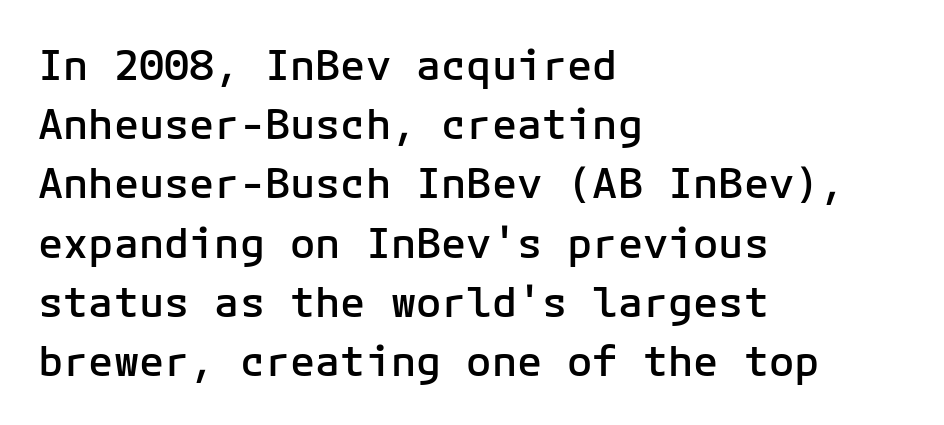
Compared with typical paragraphs, the rows here are spaced about the same. What stands out about the letter spacing? Nothing — it is the standard amount. Here the designer chose a console-style face with uniform glyph widths. The designer went with a sans here, leaving each stem footless. Any mark beneath the type? The region is blank. The text block is weighted toward the left margin, trailing off unevenly rightward.
